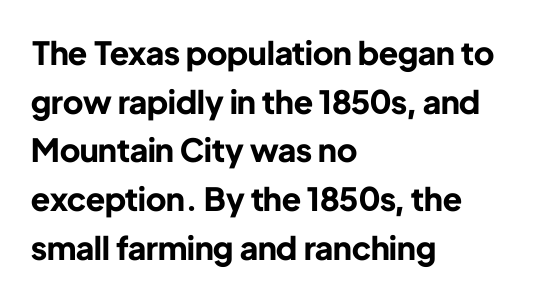
Tracking here is standard; glyphs follow each other at the usual distance. The setting favours the left margin, as ordinary paragraphs usually do. Unmarked baselines from the first word to the last. Posture: vertical. In terms of letterform style, serifs are entirely absent. Think of a printed novel: that variable character pitch is what you see here.
